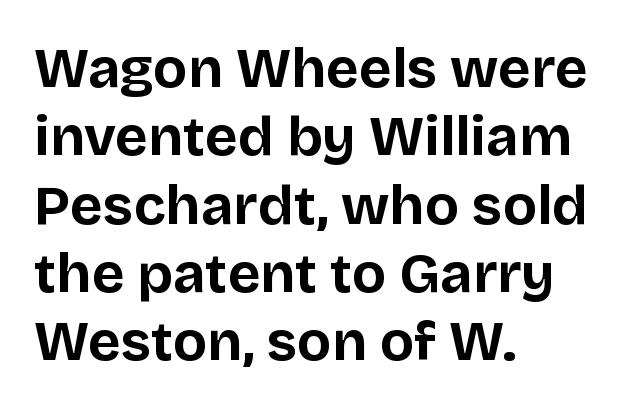
Q: Is the text bold? A: Yes.
Q: Is the text italic (slanted)? A: No, it is upright.
Q: Is the typeface a serif or a sans-serif typeface? A: Sans-serif.
Q: Is the text underlined? A: No.
Q: How is the paragraph aligned? A: Left-aligned.
Q: Is the spacing between letters normal or unusually wide? A: Normal.
Q: Width (condensed, normal, or wide)? A: Normal.
Q: Stroke contrast? A: Low.
Q: x-height? A: Large.
Q: Monospaced? A: No.
